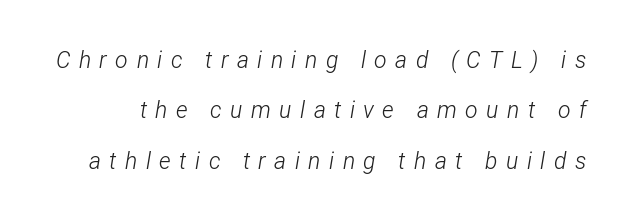
The zone under the glyphs is completely vacant. Here the glyphs are tracked loosely, breaking word shapes into spaced letters. Italic? Definitely — the glyphs are oblique. The typesetting does not lean heavy: it is not bold. Each new line begins a long way beneath the previous one.
